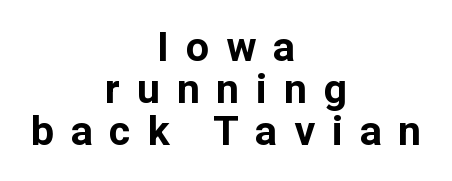
The image shows 41 px bold sans-serif type, upright; set centered, tight line spacing (1.02x), unusually wide letter spacing (+0.41 em), not underlined; low stroke contrast and a medium x-height.
